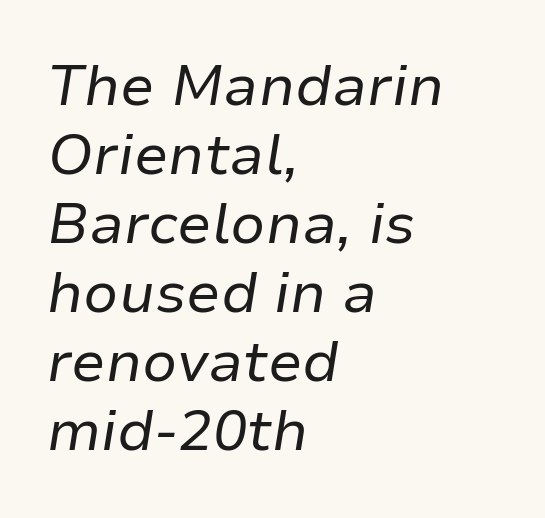
Stems and bowls with no extra thickness — not bold. The tracking reads as untouched default to a designer's eye. Horizontally, the lines are justified to the leading edge only. The text carries the slant typical of an italic or oblique font. The strip under each line holds only bare page.
